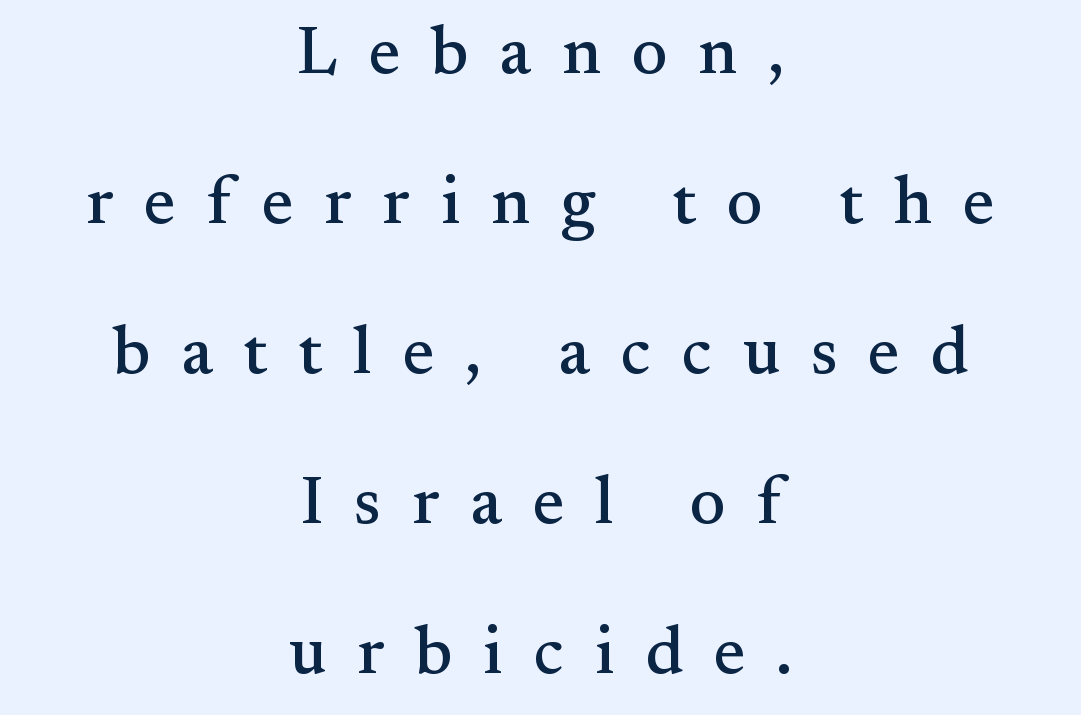
{"serif": "yes", "italic": "no", "width": "normal", "stroke_contrast": "medium", "x_height": "small", "monospaced": "no", "underline": "no", "align": "center", "line_spacing": "loose", "line_spacing_ratio": 2.24, "letter_spacing": "wide", "letter_spacing_em": 0.46, "glyph_px": 67}
